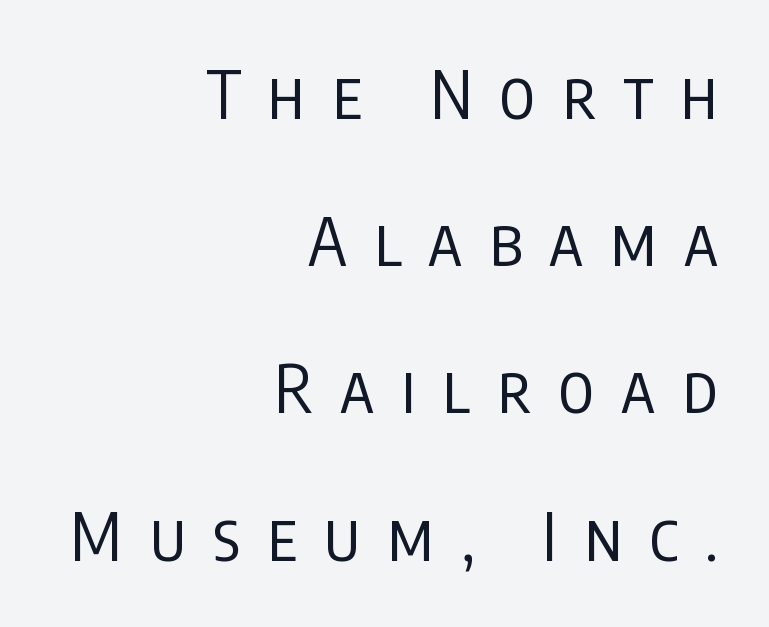
Q: Is the text bold? A: No.
Q: Is the text italic (slanted)? A: No, it is upright.
Q: Is the typeface a serif or a sans-serif typeface? A: Sans-serif.
Q: Is the text underlined? A: No.
Q: How is the paragraph aligned? A: Right-aligned.
Q: Is the spacing between letters normal or unusually wide? A: Unusually wide.
Q: Is the spacing between lines tight, normal or loose? A: Loose.
Q: Width (condensed, normal, or wide)? A: Condensed.
Q: Stroke contrast? A: Low.
Q: x-height? A: Large.
Q: Monospaced? A: No.
